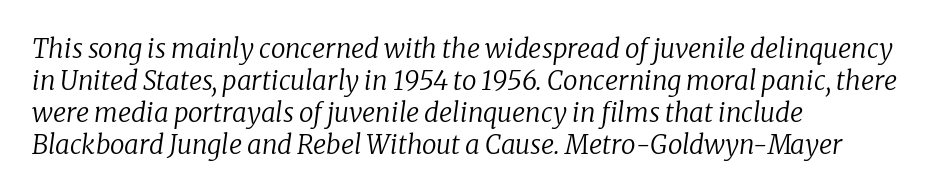
The image shows 26 px text type, italic (leaning right); set left-aligned, line spacing 1.23x, normal letter spacing, not underlined.
